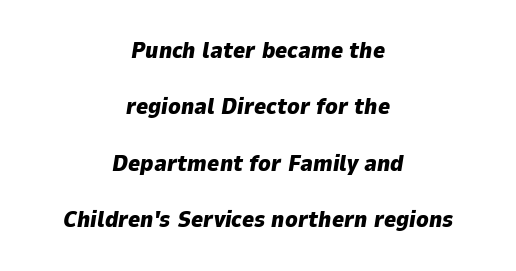
{"italic": "yes", "lean": "right", "slant_degrees": 9, "bold": "yes", "underline": "no", "align": "center", "line_spacing": "loose", "line_spacing_ratio": 2.45, "letter_spacing": "normal", "letter_spacing_em": 0.0, "glyph_px": 23}
